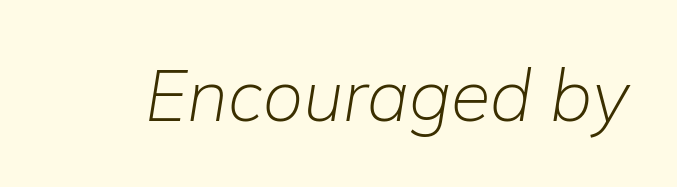
{"italic": "yes", "lean": "right", "slant_degrees": 9, "bold": "no", "weight": "light", "width": "normal", "stroke_contrast": "low", "x_height": "medium", "monospaced": "no", "underline": "no", "letter_spacing": "normal", "letter_spacing_em": 0.0, "glyph_px": 72}
